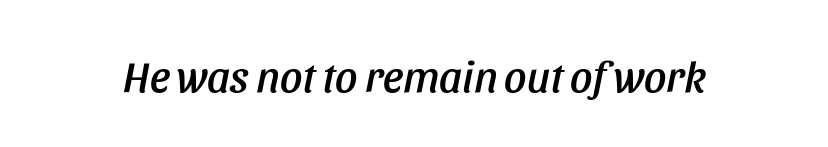
Honestly, the letter spacing is just normal — you wouldn't notice it. It's the slanting kind of type. Letters rest on an invisible, unmarked baseline. Think of a printed novel: that variable character pitch is what you see here.
